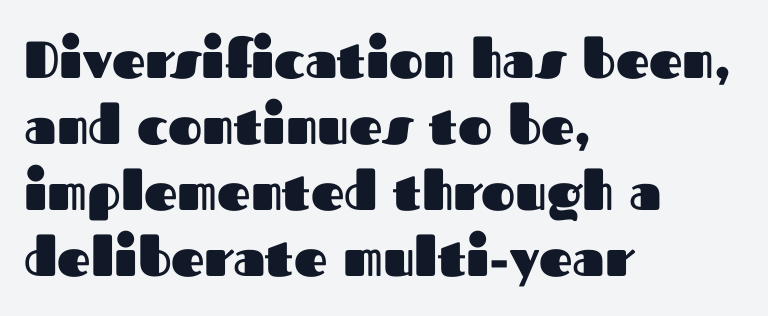
{"serif": "no", "italic": "no", "bold": "yes", "weight": "heavy", "width": "normal", "stroke_contrast": "medium", "x_height": "medium", "monospaced": "no", "underline": "no", "align": "left", "line_spacing": "normal", "line_spacing_ratio": 1.27, "letter_spacing": "normal", "letter_spacing_em": 0.0, "glyph_px": 52}
